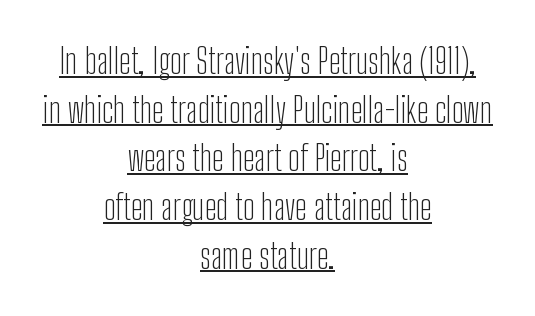
These lines are composed in type without serifs. Do the characters align in a grid? No, the font is proportional. No extra tracking has been applied to these lines. Where is the straight margin? There isn't one; the lines are centered. On a weight scale, this lands at 450 or below.
